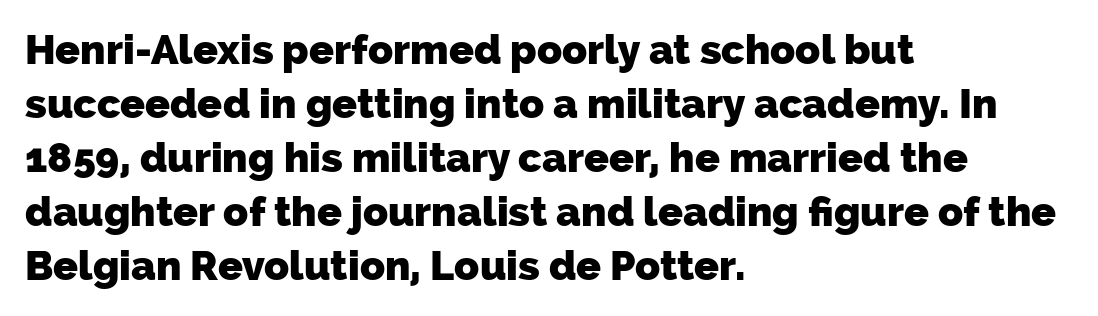
{"serif": "no", "bold": "yes", "weight": "heavy", "width": "normal", "stroke_contrast": "low", "x_height": "medium", "monospaced": "no", "underline": "no", "align": "left", "line_spacing": "normal", "line_spacing_ratio": 1.32, "letter_spacing": "normal", "letter_spacing_em": 0.0, "glyph_px": 41}
